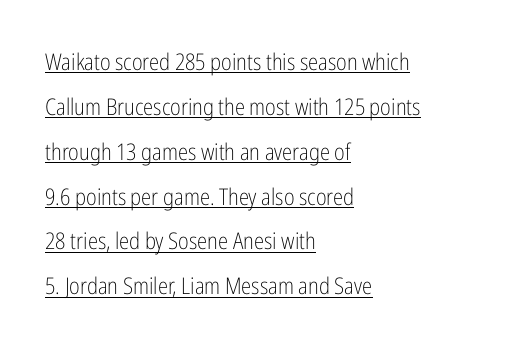
Weight: not bold — regular or lighter. Between one letter and the next there's only the usual sliver of space. Honestly, the underline is the first thing you notice here. Rendered with straight, roman letterforms.
